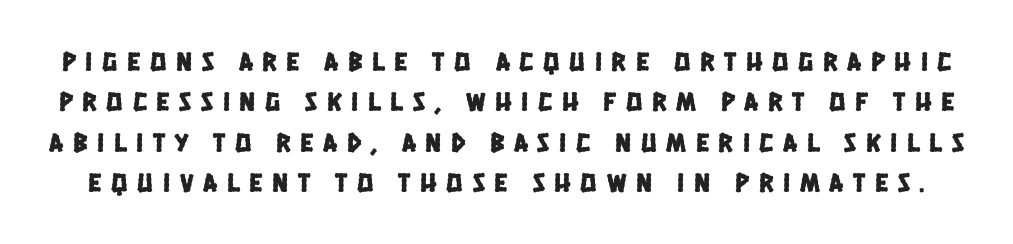
{"underline": "no", "line_spacing": "normal", "line_spacing_ratio": 1.5, "letter_spacing": "wide", "letter_spacing_em": 0.36, "glyph_px": 27}
